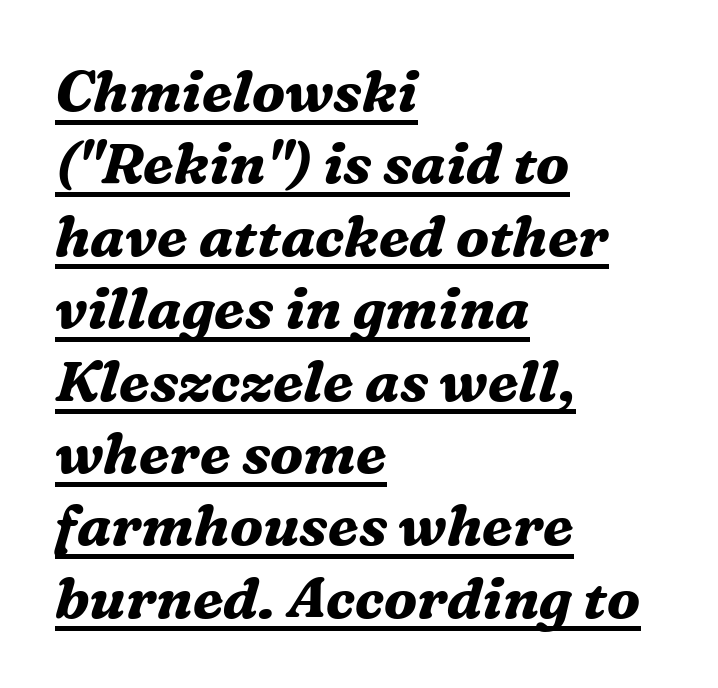
The image shows 57 px bold serif type, italic (leaning right); set left-aligned, normal line spacing (1.27x), normal letter spacing, underlined; medium stroke contrast and a medium x-height.
